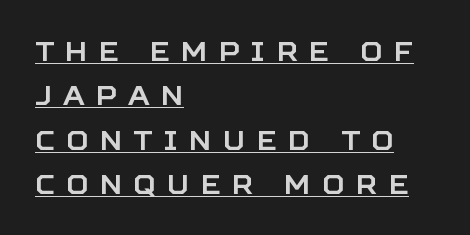
Q: Is the text italic (slanted)? A: No, it is upright.
Q: Is the text underlined? A: Yes.
Q: How is the paragraph aligned? A: Left-aligned.
Q: Is the spacing between letters normal or unusually wide? A: Unusually wide.
Q: Is the spacing between lines tight, normal or loose? A: Normal.
